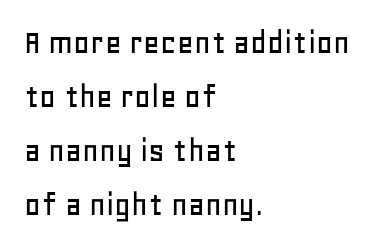
{"serif": "no", "italic": "no", "width": "normal", "stroke_contrast": "low", "x_height": "large", "monospaced": "no", "underline": "no", "align": "left", "line_spacing": "normal", "line_spacing_ratio": 1.5, "letter_spacing": "normal", "letter_spacing_em": 0.0, "glyph_px": 36}
